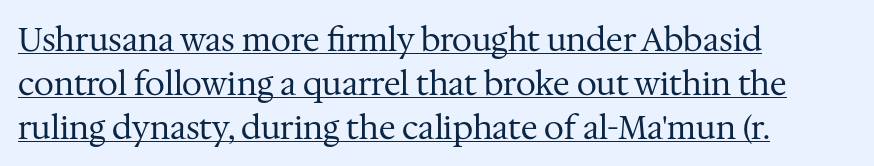
The image shows 32 px regular-weight serif type, upright; set left-aligned, normal line spacing (1.37x), normal letter spacing, underlined; medium stroke contrast and a medium x-height.
